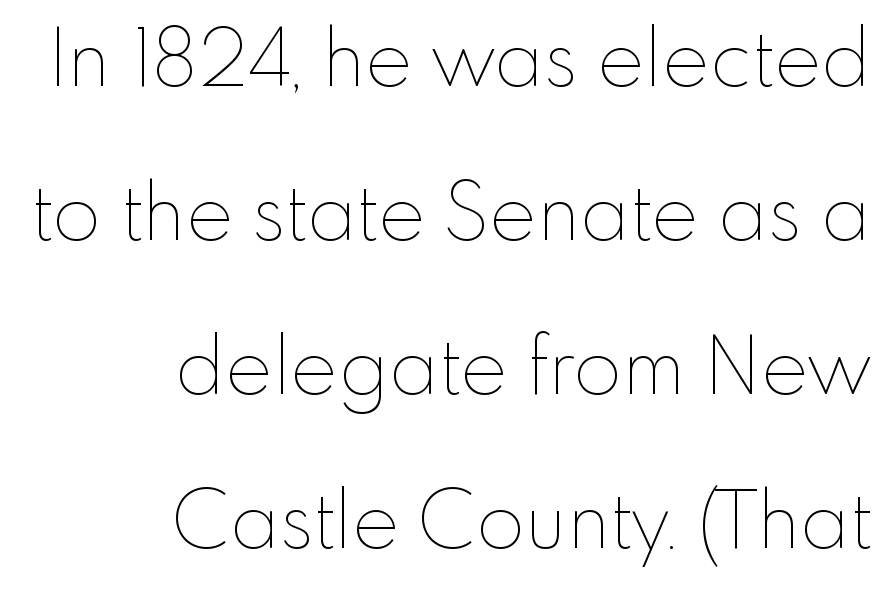
{"italic": "no", "bold": "no", "weight": "thin", "width": "normal", "stroke_contrast": "low", "x_height": "small", "monospaced": "no", "underline": "no", "align": "right", "line_spacing": "loose", "line_spacing_ratio": 1.95, "letter_spacing": "normal", "letter_spacing_em": 0.0, "glyph_px": 79}
